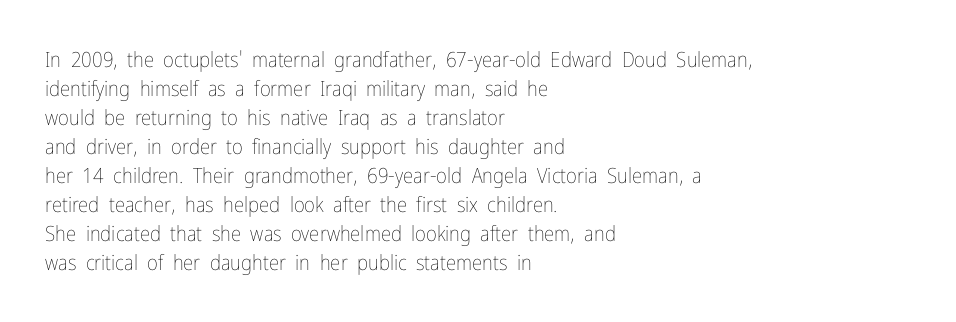
Letters rest on an invisible, unmarked baseline. Heaviness? Minimal to ordinary, like unemphasized prose. The rendering anchors every line to the left-hand side. The line-height multiplier appears to be the usual default.
